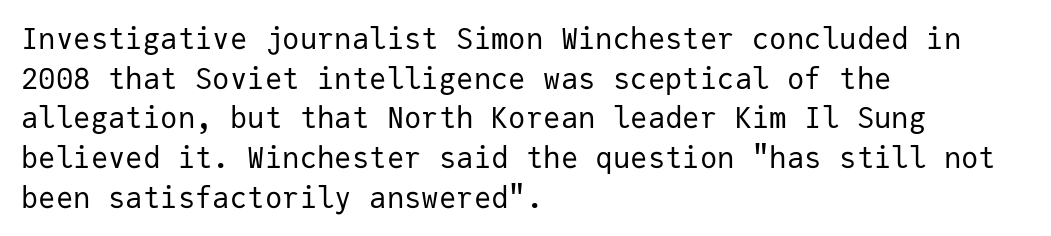
{"serif": "no", "italic": "no", "bold": "no", "weight": "regular", "width": "normal", "stroke_contrast": "low", "x_height": "medium", "monospaced": "yes", "underline": "no", "align": "left", "line_spacing": "normal", "line_spacing_ratio": 1.37, "letter_spacing": "normal", "letter_spacing_em": 0.0, "glyph_px": 29}
